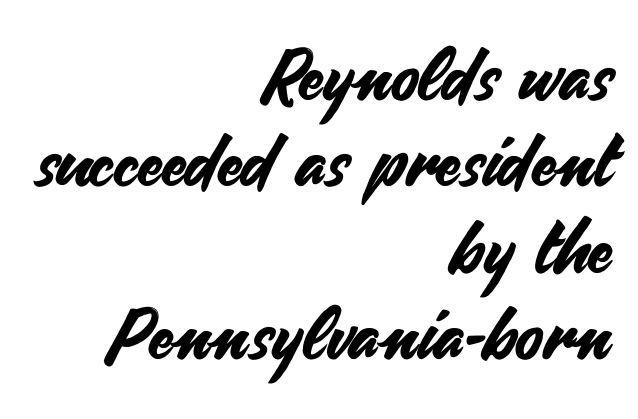
Honestly, there is no underline to notice here at all. Letterform terminals end flat and unadorned throughout the passage. Proportional: the letters do not fall into vertical columns. If you drew a ruler down the right edge, every line would touch it. Observe the ordinary spacing: letters are neighbours, not strangers.
